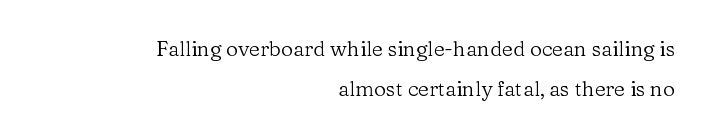
{"italic": "no", "bold": "no", "underline": "no", "align": "right", "line_spacing": "loose", "line_spacing_ratio": 1.9, "letter_spacing": "normal", "letter_spacing_em": 0.0, "glyph_px": 21}
